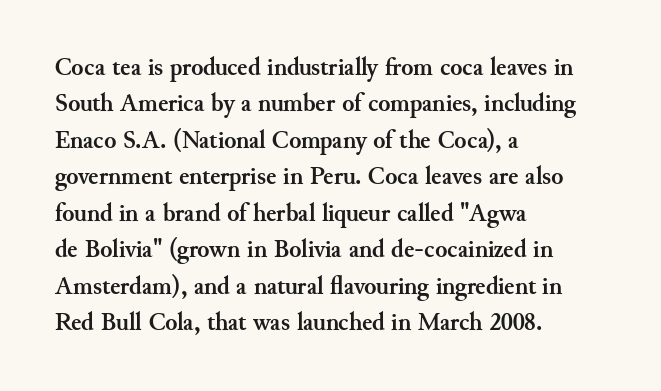
Q: Is the text bold? A: Yes.
Q: Is the text italic (slanted)? A: No, it is upright.
Q: Is the text underlined? A: No.
Q: How is the paragraph aligned? A: Left-aligned.
Q: Is the spacing between letters normal or unusually wide? A: Normal.
Q: Is the spacing between lines tight, normal or loose? A: Normal.
